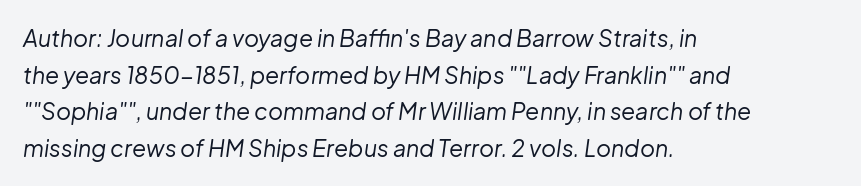
{"italic": "yes", "lean": "right", "slant_degrees": 8, "bold": "no", "underline": "no", "align": "left", "line_spacing": "normal", "line_spacing_ratio": 1.59, "letter_spacing": "normal", "letter_spacing_em": 0.0, "glyph_px": 23}
